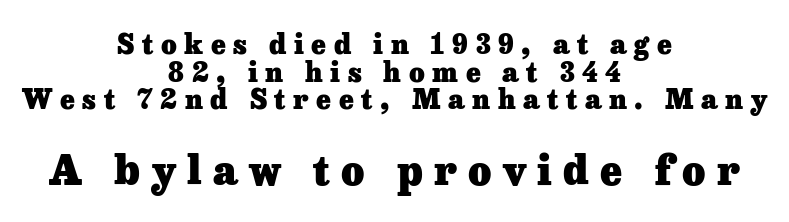
Q: Is the text bold? A: Yes.
Q: Is the text italic (slanted)? A: No, it is upright.
Q: Is the typeface a serif or a sans-serif typeface? A: Serif.
Q: Is the text underlined? A: No.
Q: How is the paragraph aligned? A: Centered.
Q: Is the spacing between letters normal or unusually wide? A: Unusually wide.
Q: Is the spacing between lines tight, normal or loose? A: Tight.
Q: Which block of text is set in a larger size, the first (top) or the second (bottom)? A: The second (bottom) one.
Q: Width (condensed, normal, or wide)? A: Normal.
Q: Stroke contrast? A: Low.
Q: x-height? A: Medium.
Q: Monospaced? A: No.
